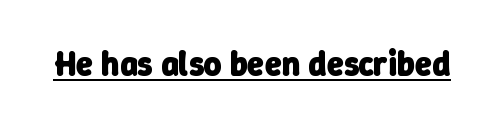
Glyph-to-glyph distance matches everyday printed text. This is heavy type, rendered in bold. Underlining? Definitely there. Spacing verdict: proportional, widths tailored to each character. No feet cap the strokes, marking this as sans-serif type.
